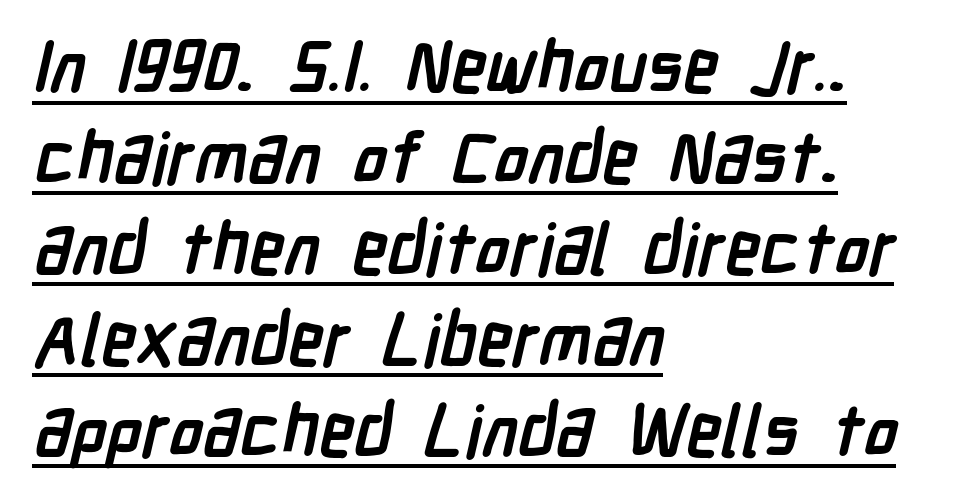
The image shows 71 px semibold, condensed sans-serif type; set left-aligned, normal line spacing (1.28x), normal letter spacing, underlined; low stroke contrast and a medium x-height.
